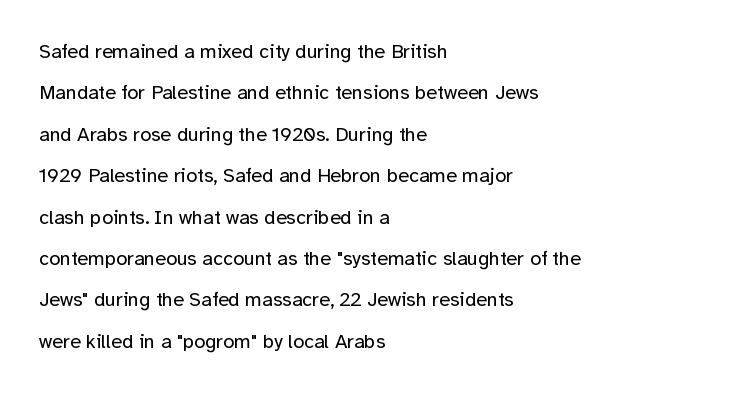
Q: Is the text bold? A: No.
Q: Is the text italic (slanted)? A: No, it is upright.
Q: Is the text underlined? A: No.
Q: How is the paragraph aligned? A: Left-aligned.
Q: Is the spacing between letters normal or unusually wide? A: Normal.
Q: Is the spacing between lines tight, normal or loose? A: Loose.
